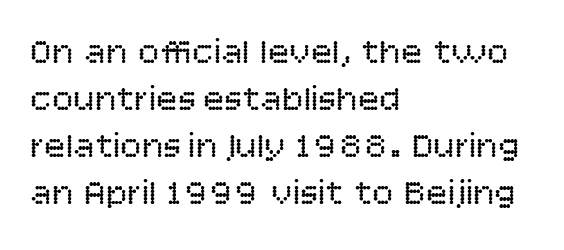
The image shows 36 px regular-weight sans-serif type, upright; set left-aligned, normal line spacing (1.31x), normal letter spacing, not underlined; low stroke contrast and a large x-height.
